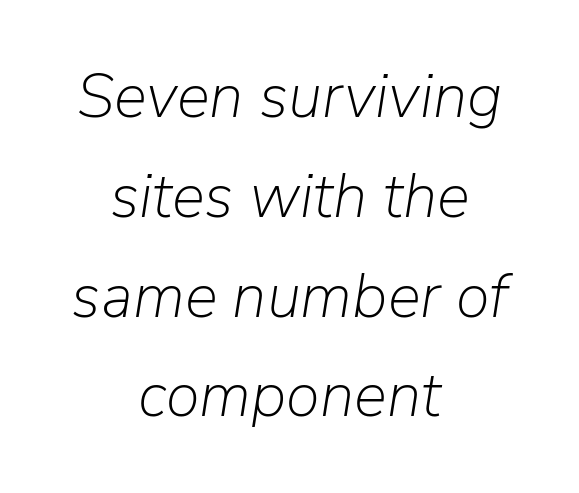
The image shows 62 px light type, italic (leaning right); set centered, normal line spacing (1.61x), normal letter spacing, not underlined; low stroke contrast and a medium x-height.
